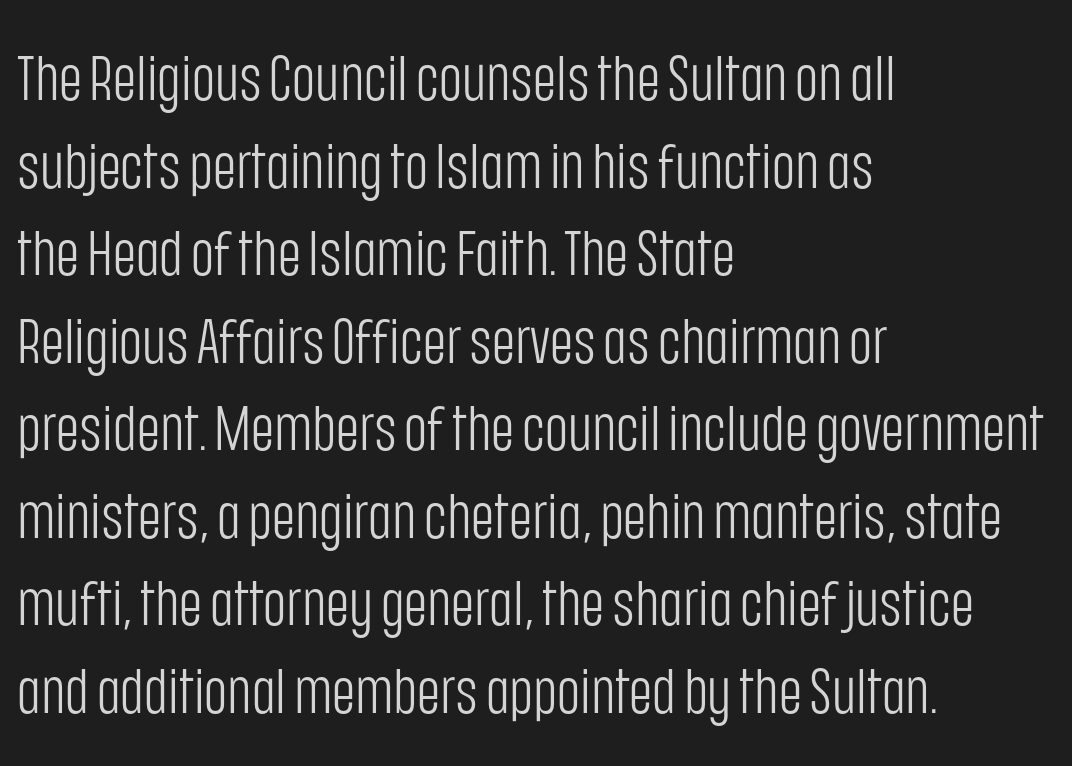
Q: Is the text bold? A: No.
Q: Is the text italic (slanted)? A: No, it is upright.
Q: Is the typeface a serif or a sans-serif typeface? A: Sans-serif.
Q: Is the text underlined? A: No.
Q: How is the paragraph aligned? A: Left-aligned.
Q: Is the spacing between letters normal or unusually wide? A: Normal.
Q: Is the spacing between lines tight, normal or loose? A: Normal.
Q: Width (condensed, normal, or wide)? A: Condensed.
Q: Stroke contrast? A: Low.
Q: x-height? A: Large.
Q: Monospaced? A: No.
